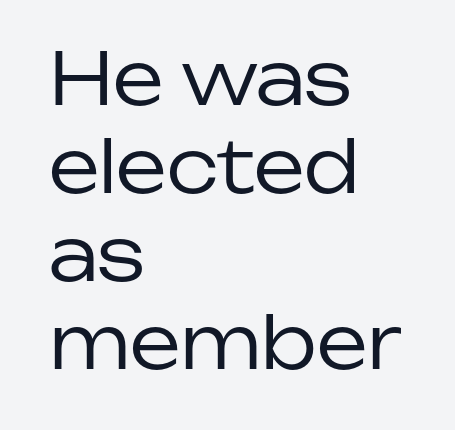
{"serif": "no", "italic": "no", "bold": "no", "weight": "regular", "width": "normal", "stroke_contrast": "low", "x_height": "medium", "monospaced": "no", "underline": "no", "align": "left", "line_spacing_ratio": 1.22, "letter_spacing": "normal", "letter_spacing_em": 0.0, "glyph_px": 72}
